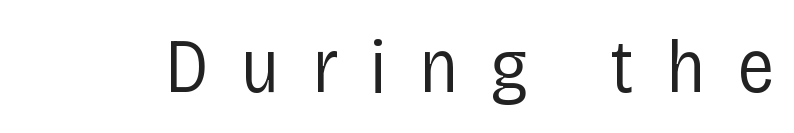
Q: Is the text bold? A: No.
Q: Is the text italic (slanted)? A: No, it is upright.
Q: Is the typeface a serif or a sans-serif typeface? A: Sans-serif.
Q: Is the text underlined? A: No.
Q: Is the spacing between letters normal or unusually wide? A: Unusually wide.
Q: Width (condensed, normal, or wide)? A: Condensed.
Q: Stroke contrast? A: Low.
Q: x-height? A: Large.
Q: Monospaced? A: No.
